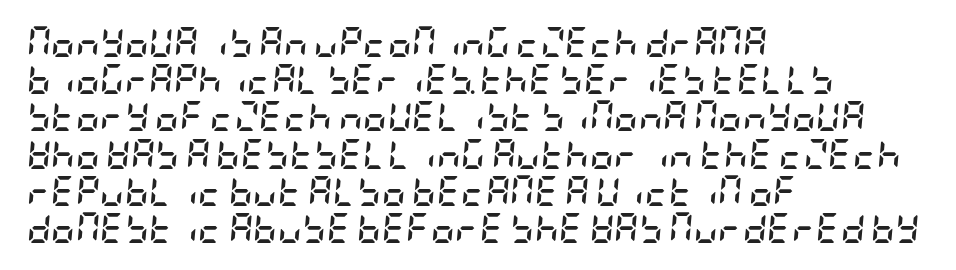
The image shows 30 px semibold, condensed type, italic (leaning right); set left-aligned, line spacing 1.24x, normal letter spacing, not underlined; low stroke contrast and a large x-height.
